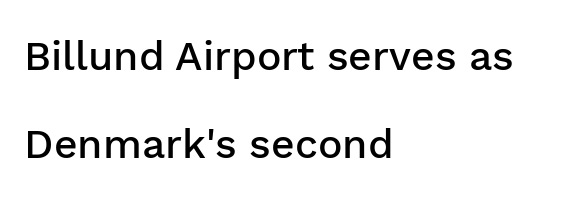
The image shows 41 px semibold sans-serif type, upright; set left-aligned, loose line spacing (2.15x), normal letter spacing, not underlined; low stroke contrast and a medium x-height.
